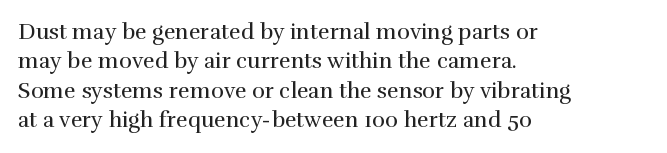
Bare-footed words on every line. Every stem runs plumb, perpendicular to the baseline. The typesetting does not lean heavy: it is not bold. Tracking value appears to be zero — textbook default spacing. The vertical gap from one line to the next is medium.
